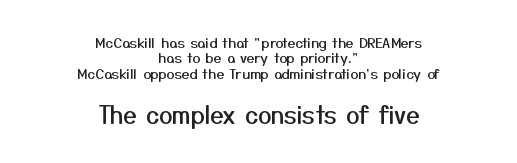
Style check: upright. One-word summary of the alignment: center. Spacing between characters is what you'd get straight out of the box. Cramped leading. These two chunks differ in scale, with the bottom chunk taking the larger measure.
